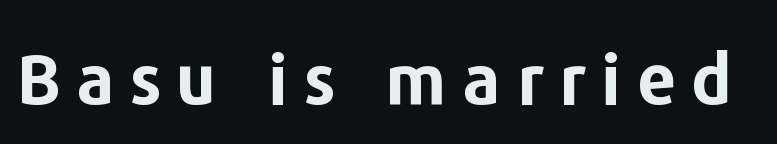
{"serif": "no", "italic": "no", "bold": "yes", "weight": "bold", "width": "normal", "stroke_contrast": "low", "x_height": "medium", "monospaced": "no", "underline": "no", "letter_spacing": "wide", "letter_spacing_em": 0.23, "glyph_px": 69}
